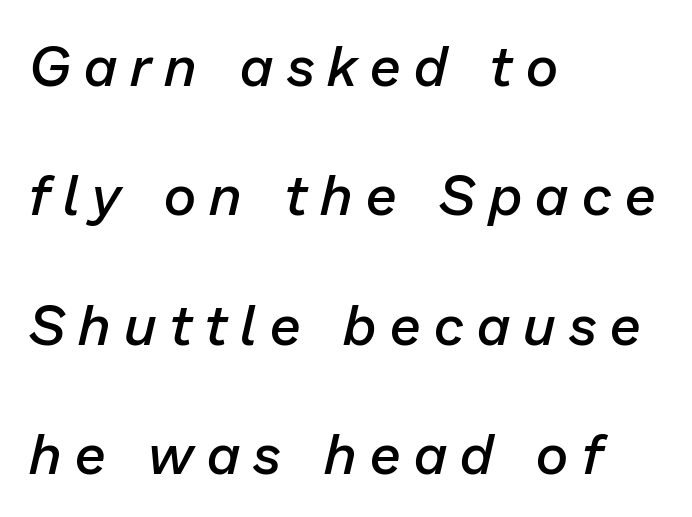
The image shows 56 px semibold type, italic (leaning right); set left-aligned, loose line spacing (2.31x), unusually wide letter spacing (+0.24 em), not underlined; low stroke contrast and a medium x-height.
